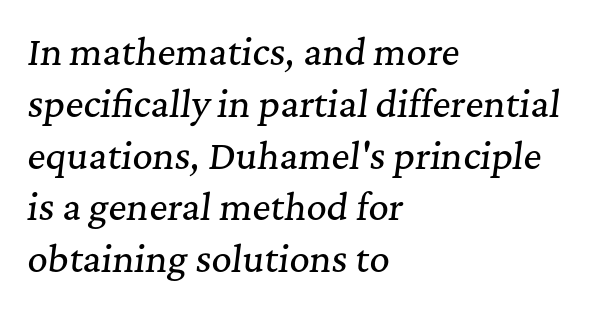
Q: Is the text italic (slanted)? A: Yes, it leans right by about 7 degrees.
Q: Is the typeface a serif or a sans-serif typeface? A: Serif.
Q: Is the text underlined? A: No.
Q: How is the paragraph aligned? A: Left-aligned.
Q: Is the spacing between letters normal or unusually wide? A: Normal.
Q: Is the spacing between lines tight, normal or loose? A: Normal.
Q: Width (condensed, normal, or wide)? A: Normal.
Q: Stroke contrast? A: Medium.
Q: x-height? A: Medium.
Q: Monospaced? A: No.
